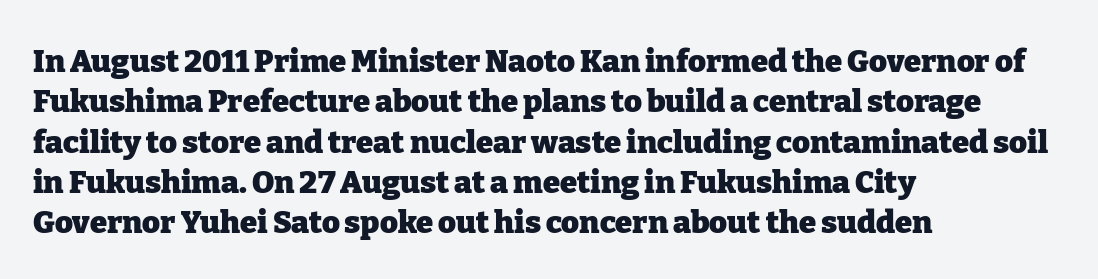
Q: Is the text bold? A: Yes.
Q: Is the text italic (slanted)? A: No, it is upright.
Q: Is the typeface a serif or a sans-serif typeface? A: Serif.
Q: Is the text underlined? A: No.
Q: How is the paragraph aligned? A: Left-aligned.
Q: Is the spacing between letters normal or unusually wide? A: Normal.
Q: Is the spacing between lines tight, normal or loose? A: Normal.
Q: Width (condensed, normal, or wide)? A: Normal.
Q: Stroke contrast? A: Low.
Q: x-height? A: Medium.
Q: Monospaced? A: No.
